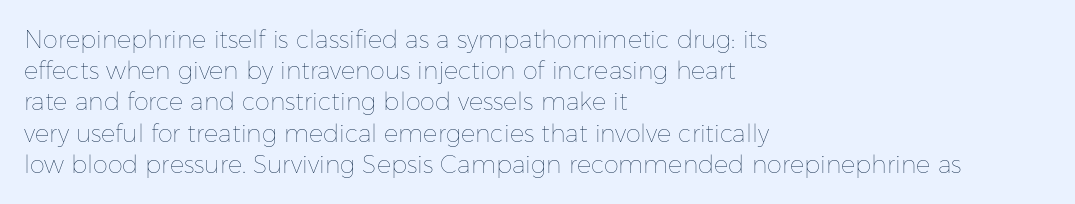
Q: Is the text bold? A: No.
Q: Is the text italic (slanted)? A: No, it is upright.
Q: Is the text underlined? A: No.
Q: How is the paragraph aligned? A: Left-aligned.
Q: Is the spacing between letters normal or unusually wide? A: Normal.
Q: Is the spacing between lines tight, normal or loose? A: Normal.
